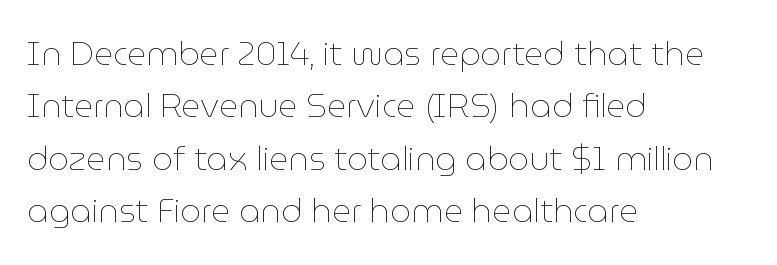
On a weight scale, this lands at 450 or below. Is there much room between lines? A standard amount, neither cramped nor airy. This sample has the flowing, uneven cadence of proportional lettering. Tracking here is standard; glyphs follow each other at the usual distance.
